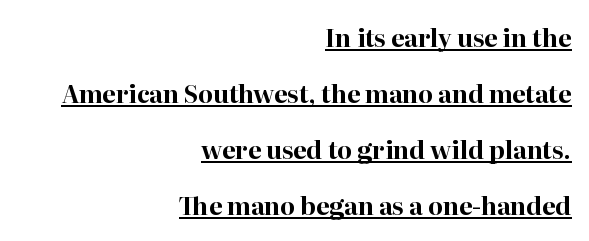
Line endings align vertically; line beginnings do not. The letters stand upright; this is a roman face. Does the leading feel generous? Absolutely, it's lavish. Check the space under the baseline: a stroke is drawn there. Heft: maximum for text — a bold. The line texture is even and compact thanks to regular tracking.
